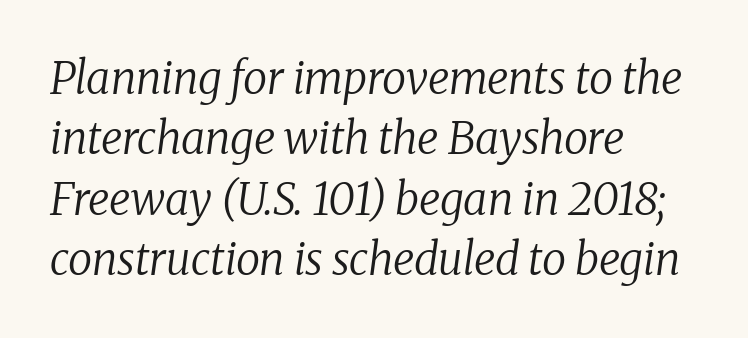
The image shows 44 px regular-weight serif type, italic (leaning right); set left-aligned, normal line spacing (1.37x), normal letter spacing, not underlined; low stroke contrast and a medium x-height.
